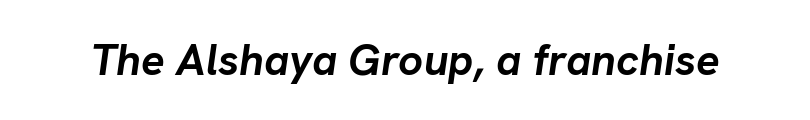
{"italic": "yes", "lean": "right", "slant_degrees": 8, "bold": "yes", "weight": "semibold", "width": "normal", "stroke_contrast": "low", "x_height": "medium", "monospaced": "no", "underline": "no", "letter_spacing": "normal", "letter_spacing_em": 0.0, "glyph_px": 44}
